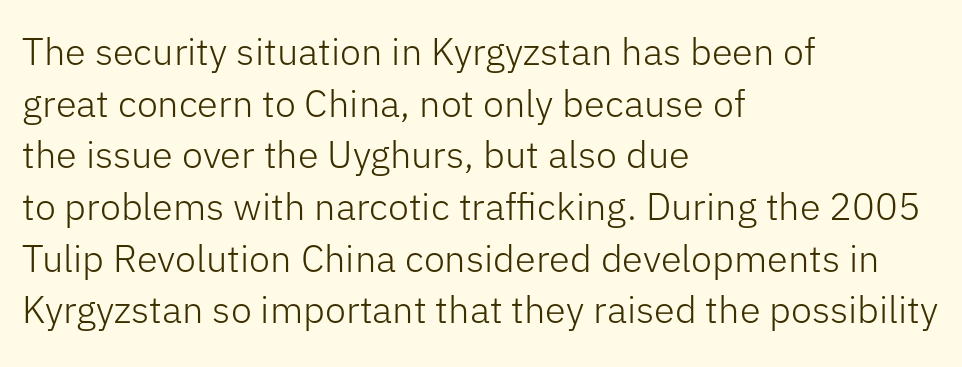
Ascenders rise straight up at ninety degrees. Plain, unruled lines of type. Nothing unusual about the tracking: characters are spaced as the font intends. The font is comparable to plain body text, perhaps lighter.
